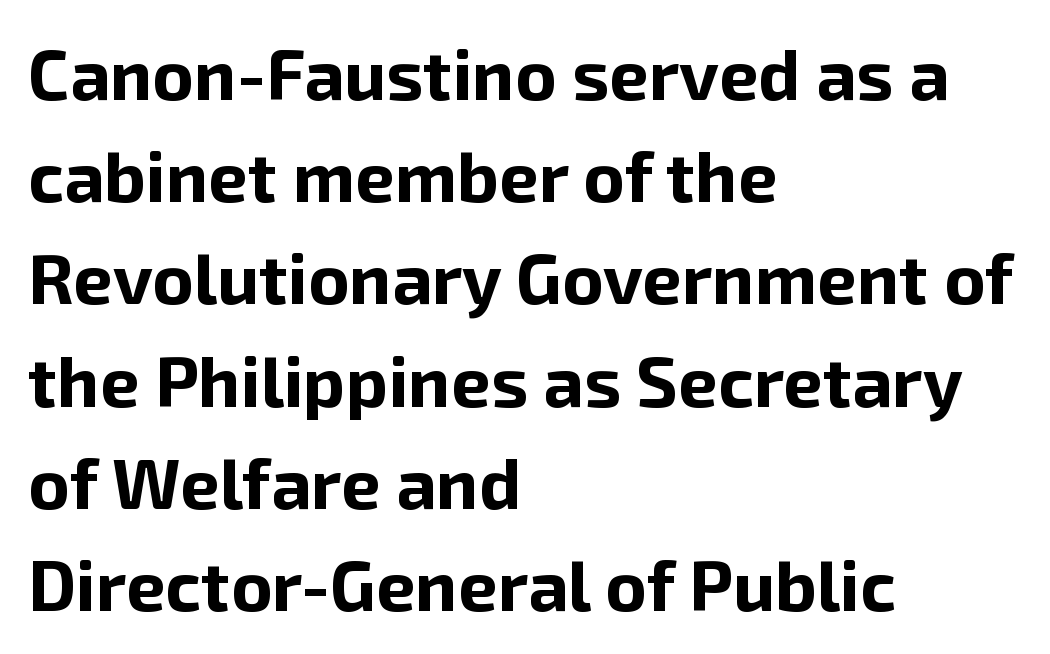
Q: Is the text bold? A: Yes.
Q: Is the text italic (slanted)? A: No, it is upright.
Q: Is the typeface a serif or a sans-serif typeface? A: Sans-serif.
Q: Is the text underlined? A: No.
Q: How is the paragraph aligned? A: Left-aligned.
Q: Is the spacing between letters normal or unusually wide? A: Normal.
Q: Is the spacing between lines tight, normal or loose? A: Normal.
Q: Width (condensed, normal, or wide)? A: Normal.
Q: Stroke contrast? A: Low.
Q: x-height? A: Medium.
Q: Monospaced? A: No.
